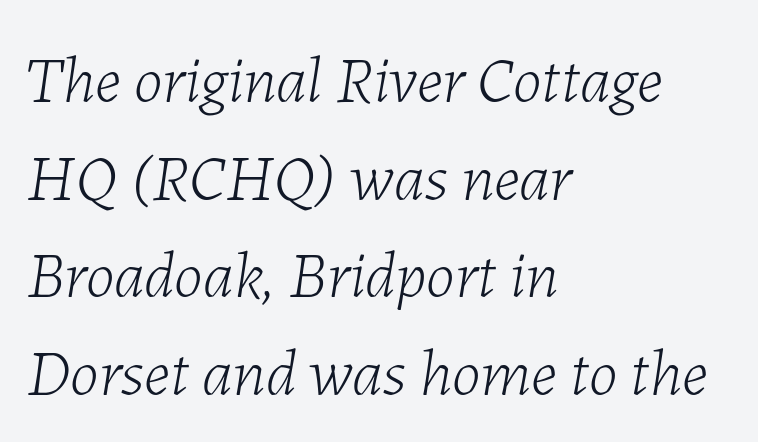
The zone under the glyphs is completely vacant. The face used here is proportionally spaced, like ordinary book or web type. Is the type heavy? It reads as light-to-regular instead. The rendering anchors every line to the left-hand side. These lines sit exactly where default settings would place them. The letters are slanted; this is an italic face.
